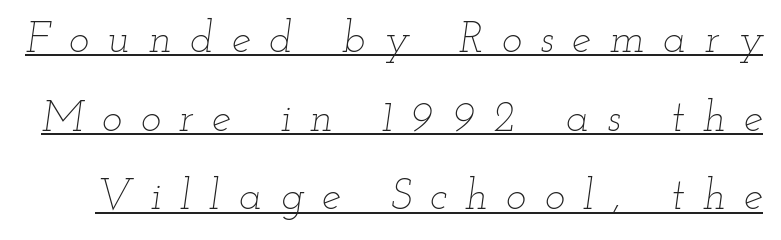
The image shows 43 px thin, wide type, italic (leaning right); set line spacing 1.83x, unusually wide letter spacing (+0.43 em), underlined; low stroke contrast and a small x-height.
